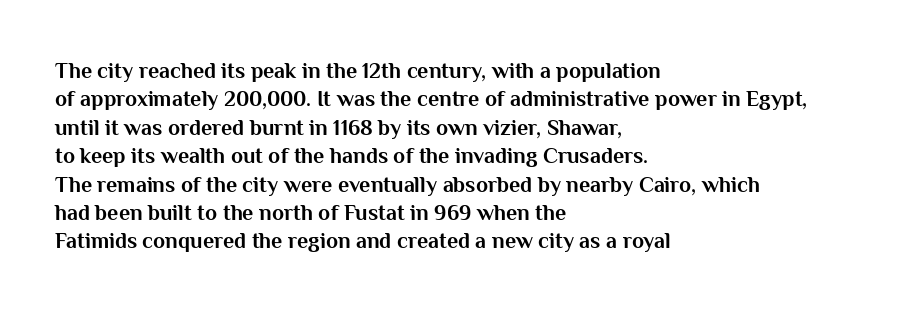
{"italic": "no", "bold": "yes", "underline": "no", "align": "left", "line_spacing": "normal", "line_spacing_ratio": 1.29, "letter_spacing": "normal", "letter_spacing_em": 0.0, "glyph_px": 22}
